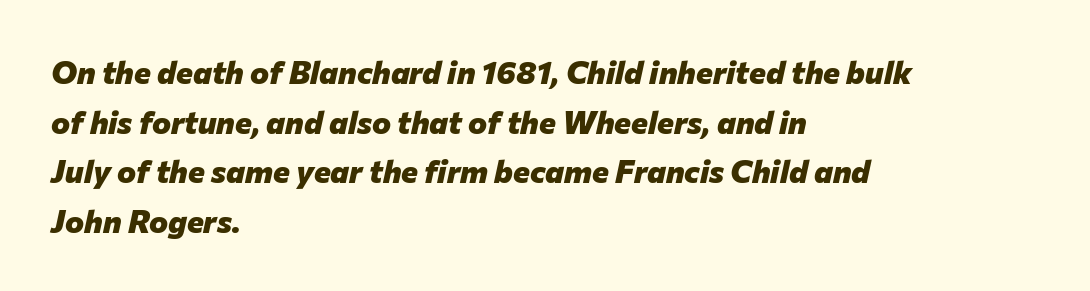
{"italic": "yes", "lean": "right", "slant_degrees": 12, "bold": "yes", "weight": "heavy", "width": "normal", "stroke_contrast": "low", "x_height": "medium", "monospaced": "no", "underline": "no", "align": "left", "line_spacing": "normal", "line_spacing_ratio": 1.55, "letter_spacing": "normal", "letter_spacing_em": 0.0, "glyph_px": 32}
